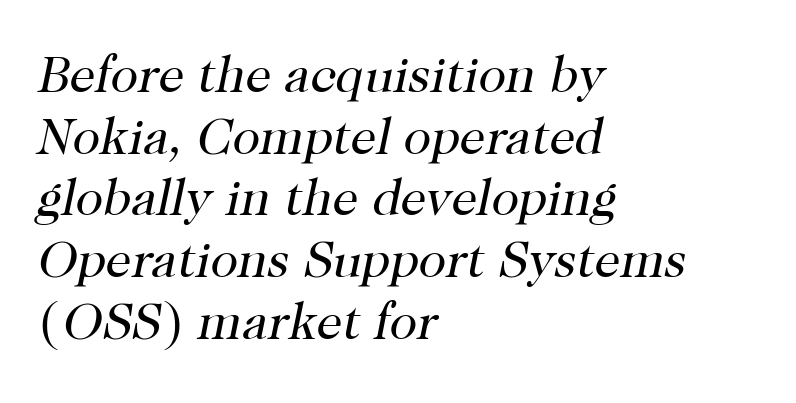
The image shows 51 px regular-weight serif type, italic (leaning right); set left-aligned, line spacing 1.21x, normal letter spacing, not underlined; high stroke contrast and a medium x-height.
